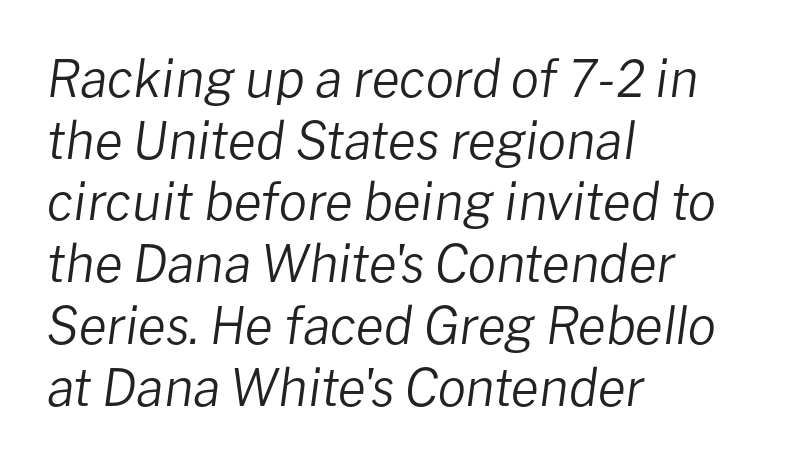
The image shows 51 px regular-weight type, italic (leaning right); set left-aligned, line spacing 1.21x, normal letter spacing, not underlined; low stroke contrast and a medium x-height.
